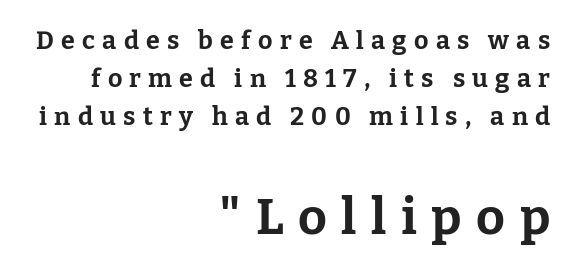
The image shows 50 px bold serif type, upright; set right-aligned, normal line spacing (1.52x), unusually wide letter spacing (+0.29 em), not underlined; the second (bottom) block is 2.0x larger; low stroke contrast and a medium x-height.
